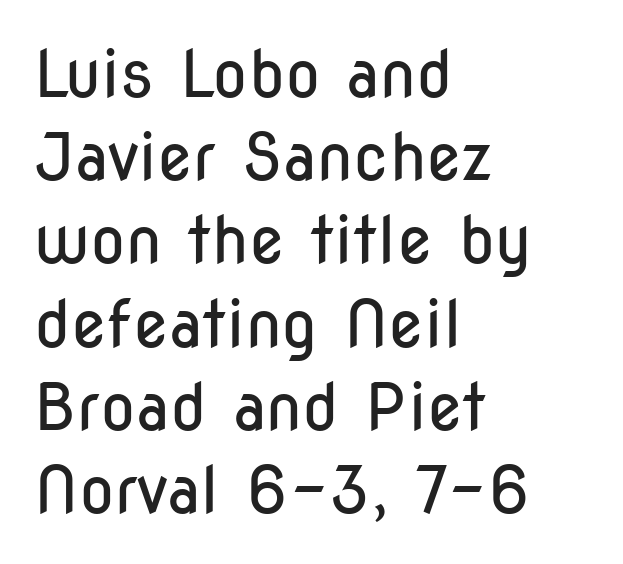
Typographically, this falls in the sans-serif category. The passage shown has conventional tracking throughout. The type sits square on the baseline with zero lean. Visually the block forms a straight wall on the left and a jagged coastline on the right. Is this a heavy cut? Hardly; it is regular or lighter.
